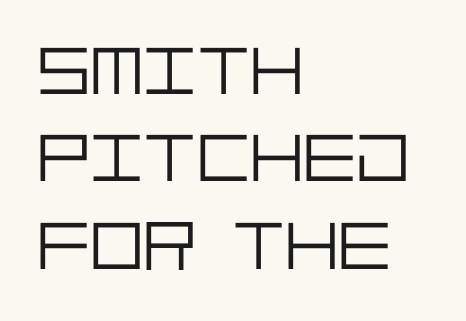
Q: Is the text bold? A: No.
Q: Is the text italic (slanted)? A: No, it is upright.
Q: Is the typeface a serif or a sans-serif typeface? A: Sans-serif.
Q: Is the text underlined? A: No.
Q: How is the paragraph aligned? A: Left-aligned.
Q: Is the spacing between letters normal or unusually wide? A: Normal.
Q: Width (condensed, normal, or wide)? A: Normal.
Q: Stroke contrast? A: Low.
Q: x-height? A: Large.
